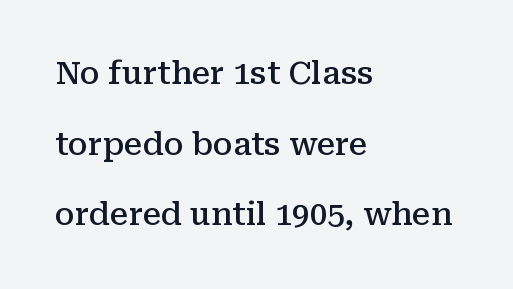
{"serif": "yes", "italic": "no", "bold": "semi", "weight": "semibold", "width": "normal", "stroke_contrast": "medium", "x_height": "medium", "monospaced": "no", "underline": "no", "align": "left", "line_spacing": "loose", "line_spacing_ratio": 2.28, "letter_spacing": "normal", "letter_spacing_em": 0.0, "glyph_px": 31}
